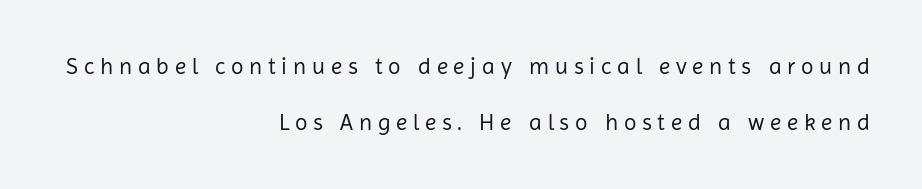
{"italic": "no", "bold": "no", "underline": "no", "align": "right", "line_spacing": "loose", "line_spacing_ratio": 2.45, "letter_spacing": "wide", "letter_spacing_em": 0.25, "glyph_px": 23}
